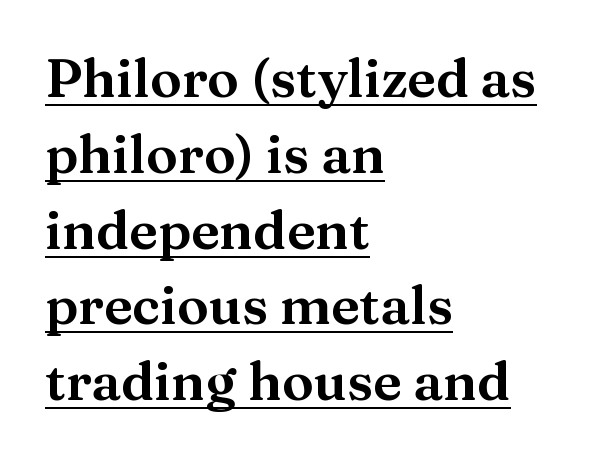
Note the varied advance widths — an 'i' is clearly narrower than an 'm'. These lines sit exactly where default settings would place them. Each letter's strokes conclude with small projecting serifs. Is there any slant? The stems are plumb.
